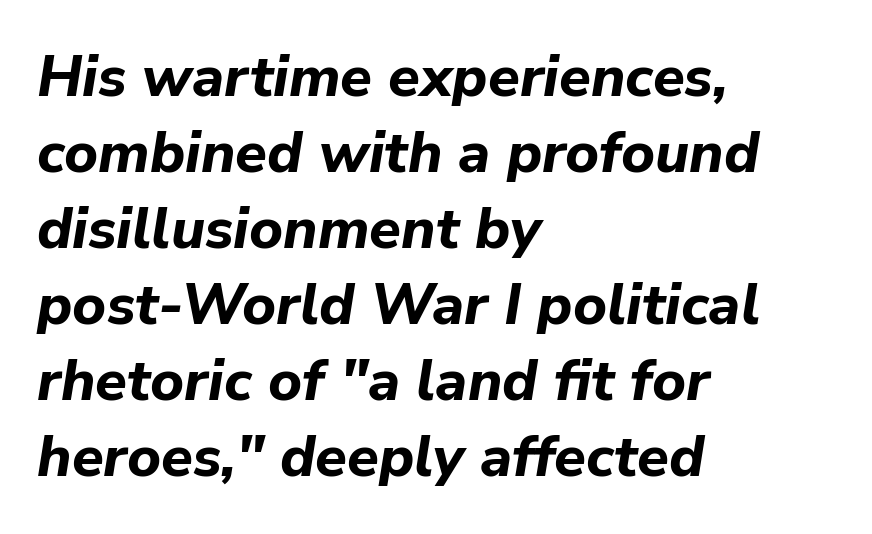
Q: Is the text bold? A: Yes.
Q: Is the text italic (slanted)? A: Yes, it leans right by about 9 degrees.
Q: Is the text underlined? A: No.
Q: How is the paragraph aligned? A: Left-aligned.
Q: Is the spacing between letters normal or unusually wide? A: Normal.
Q: Is the spacing between lines tight, normal or loose? A: Normal.
Q: Width (condensed, normal, or wide)? A: Normal.
Q: Stroke contrast? A: Low.
Q: x-height? A: Medium.
Q: Monospaced? A: No.
